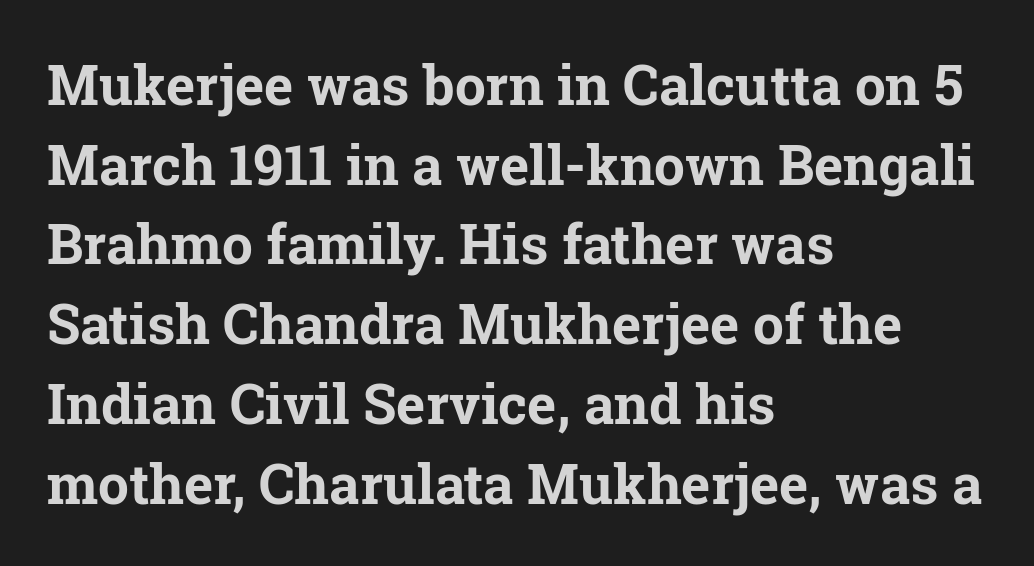
{"serif": "yes", "italic": "no", "bold": "yes", "weight": "bold", "width": "normal", "stroke_contrast": "low", "x_height": "medium", "monospaced": "no", "underline": "no", "align": "left", "line_spacing": "normal", "line_spacing_ratio": 1.45, "letter_spacing": "normal", "letter_spacing_em": 0.0, "glyph_px": 55}
